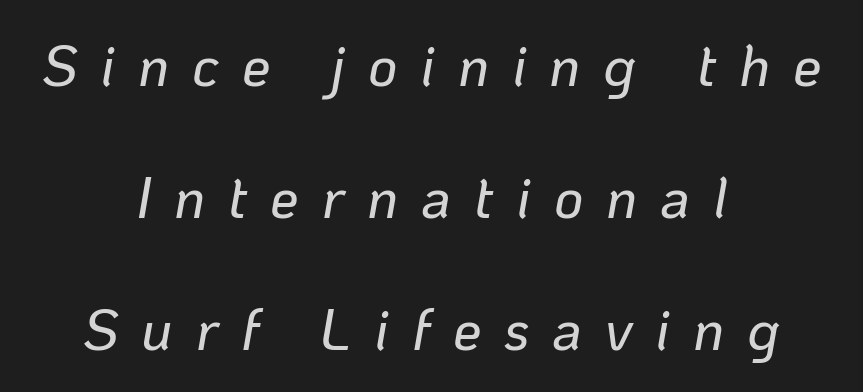
Q: Is the text italic (slanted)? A: Yes, it leans right by about 10 degrees.
Q: Is the text underlined? A: No.
Q: How is the paragraph aligned? A: Centered.
Q: Is the spacing between letters normal or unusually wide? A: Unusually wide.
Q: Is the spacing between lines tight, normal or loose? A: Loose.
Q: Width (condensed, normal, or wide)? A: Normal.
Q: Stroke contrast? A: Low.
Q: x-height? A: Medium.
Q: Monospaced? A: No.
